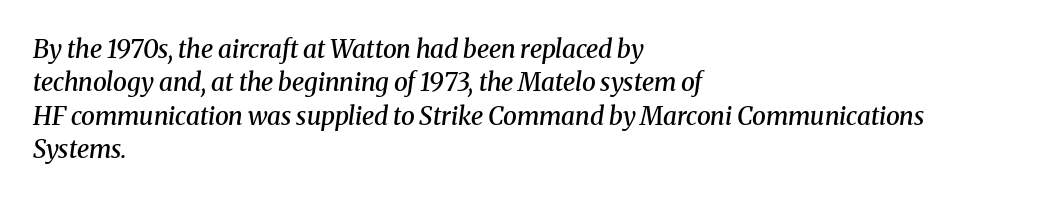
Is the block centered? No — it sits flush against the left margin. Baseline-to-baseline distance is the conventional proportion of letter height. On the weight axis this lands at semibold, roughly 600. Every character sits at an angle, as italics do. Quick note: underline off.
